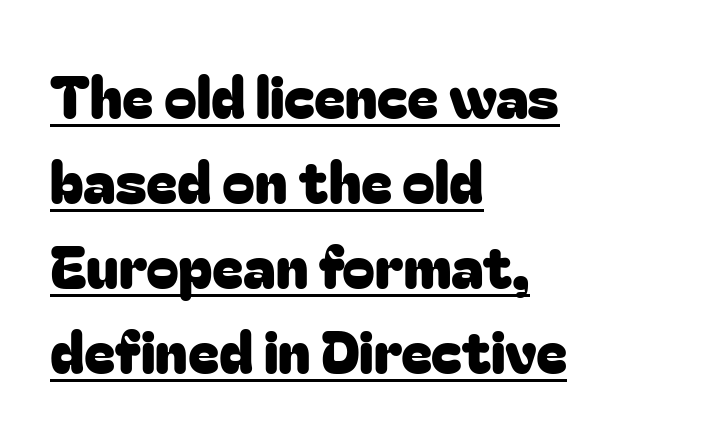
The image shows 59 px sans-serif type, upright; set left-aligned, normal line spacing (1.44x), normal letter spacing, underlined; low stroke contrast and a medium x-height.
